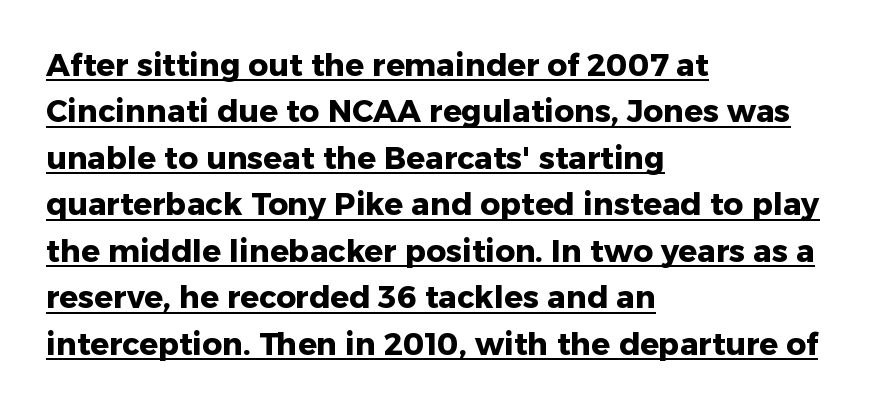
{"serif": "no", "italic": "no", "bold": "yes", "weight": "heavy", "width": "normal", "stroke_contrast": "low", "x_height": "medium", "monospaced": "no", "underline": "yes", "align": "left", "line_spacing": "normal", "line_spacing_ratio": 1.5, "letter_spacing": "normal", "letter_spacing_em": 0.0, "glyph_px": 31}
